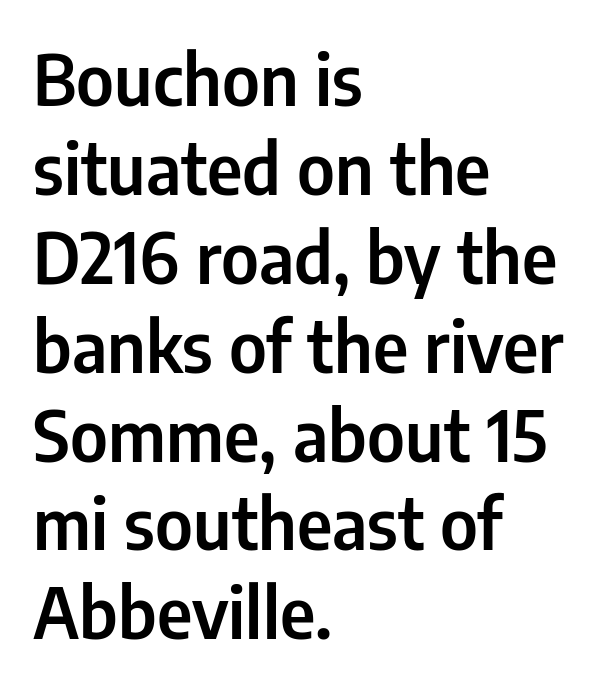
The image shows 70 px condensed sans-serif type, upright; set left-aligned, normal line spacing (1.27x), normal letter spacing, not underlined; low stroke contrast and a medium x-height.
